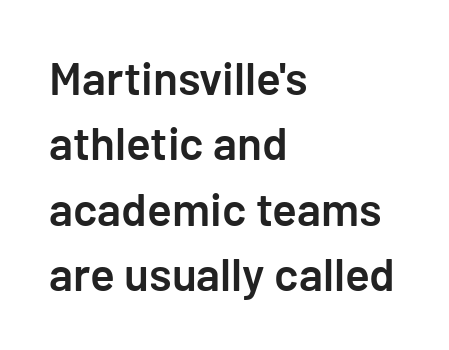
The image shows 46 px semibold sans-serif type, upright; set left-aligned, normal line spacing (1.42x), normal letter spacing, not underlined; low stroke contrast and a medium x-height.
